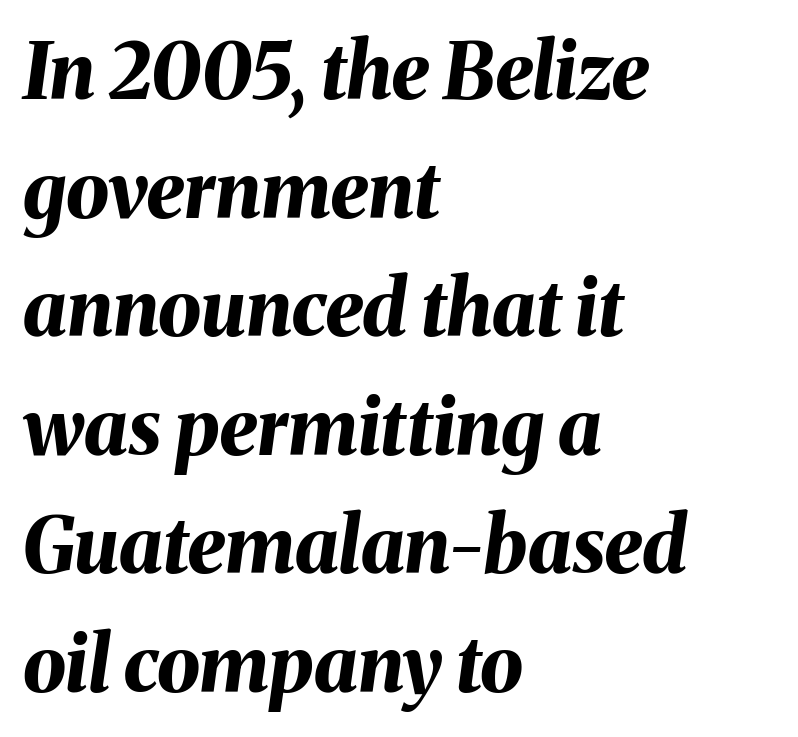
Pretty heavy lettering here — definitely bold. The typography opts for an oblique posture over an upright one. In CSS terms this would be text-align: left. The rendering uses natural spacing where letterforms have individual widths. Leading matches the norm, producing a regular column.
